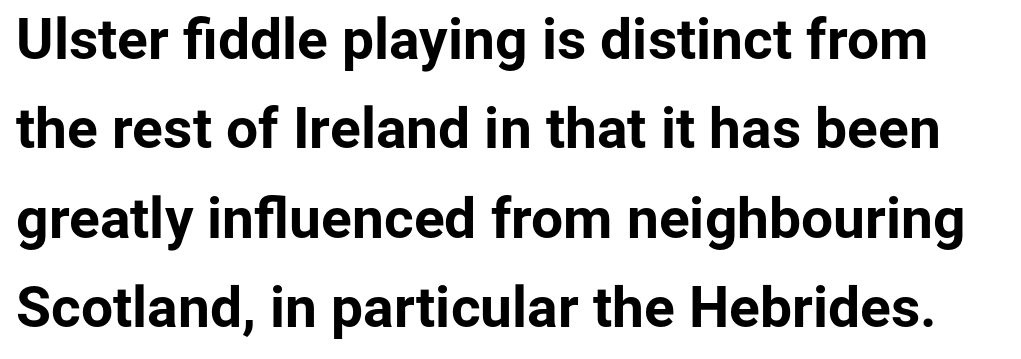
Q: Is the text bold? A: Yes.
Q: Is the text italic (slanted)? A: No, it is upright.
Q: Is the typeface a serif or a sans-serif typeface? A: Sans-serif.
Q: Is the text underlined? A: No.
Q: Is the spacing between letters normal or unusually wide? A: Normal.
Q: Is the spacing between lines tight, normal or loose? A: Normal.
Q: Width (condensed, normal, or wide)? A: Normal.
Q: Stroke contrast? A: Low.
Q: x-height? A: Medium.
Q: Monospaced? A: No.
